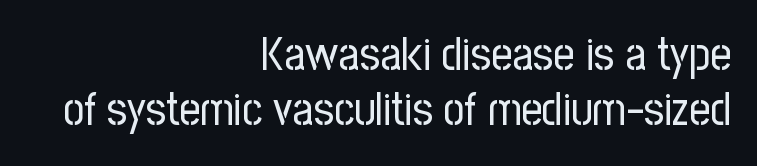
The gaps between neighbouring characters are ordinary and unremarkable. Underlining? Definitely not there. Nope, not italic — everything's standing straight. The strokes carry an ordinary text weight at most. Check where the strokes stop: nothing finishes them off — pure sans. Character widths vary here, with narrow letters taking less room than wide ones.
